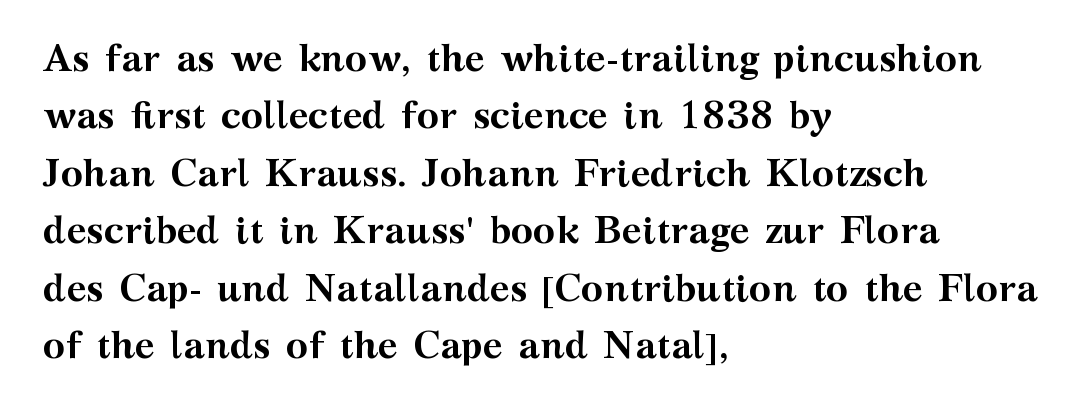
Q: Is the text bold? A: Yes.
Q: Is the text italic (slanted)? A: No, it is upright.
Q: Is the typeface a serif or a sans-serif typeface? A: Serif.
Q: Is the text underlined? A: No.
Q: How is the paragraph aligned? A: Left-aligned.
Q: Is the spacing between letters normal or unusually wide? A: Normal.
Q: Is the spacing between lines tight, normal or loose? A: Normal.
Q: Width (condensed, normal, or wide)? A: Wide.
Q: Stroke contrast? A: Medium.
Q: x-height? A: Medium.
Q: Monospaced? A: No.
